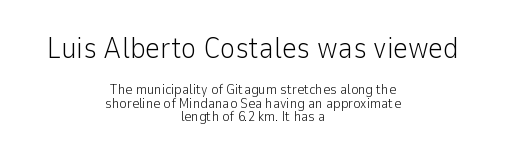
{"serif": "no", "italic": "no", "bold": "no", "weight": "light", "width": "normal", "stroke_contrast": "low", "x_height": "medium", "monospaced": "no", "underline": "no", "align": "center", "line_spacing": "tight", "line_spacing_ratio": 0.97, "letter_spacing": "normal", "letter_spacing_em": 0.0, "larger_block": "first", "size_ratio": 2.07, "glyph_px": 29}
